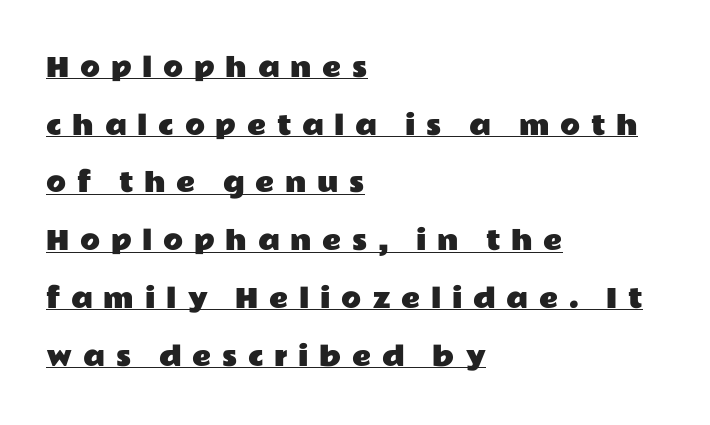
The image shows 26 px text type, upright; set left-aligned, loose line spacing (2.22x), unusually wide letter spacing (+0.41 em), underlined.
